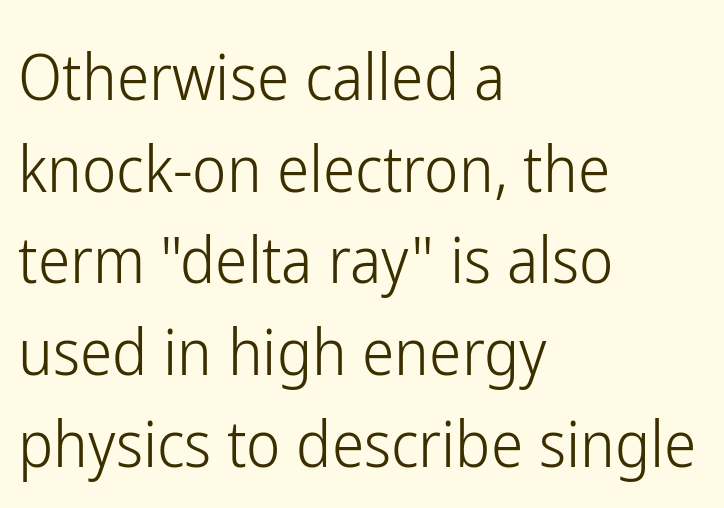
{"serif": "no", "italic": "no", "bold": "no", "weight": "light", "width": "condensed", "stroke_contrast": "low", "x_height": "medium", "monospaced": "no", "underline": "no", "align": "left", "line_spacing": "normal", "line_spacing_ratio": 1.41, "letter_spacing": "normal", "letter_spacing_em": 0.0, "glyph_px": 65}
